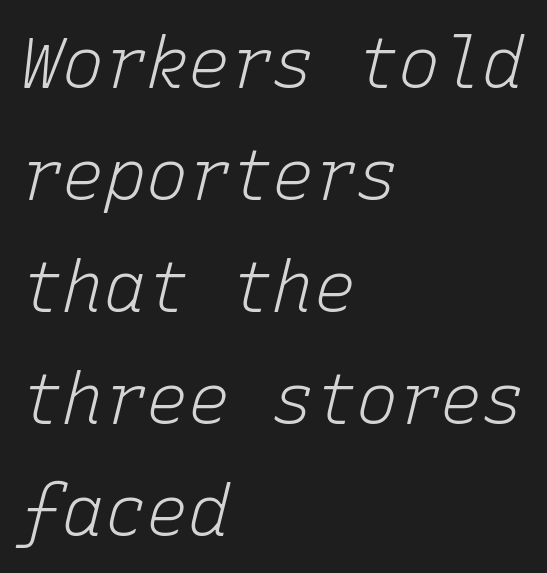
The image shows 70 px light type, italic (leaning right), monospaced; set left-aligned, normal line spacing (1.6x), normal letter spacing, not underlined; low stroke contrast and a medium x-height.
